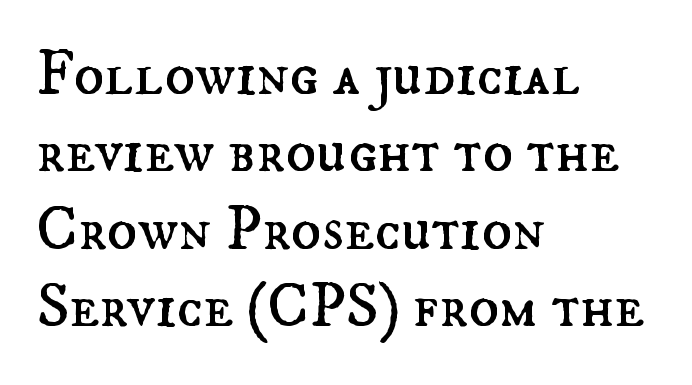
Descender tails drop into unmarked territory. Style check: upright. Do the characters align in a grid? No, the font is proportional. All the whitespace from short lines collects on the right. Tracking value appears to be zero — textbook default spacing.
